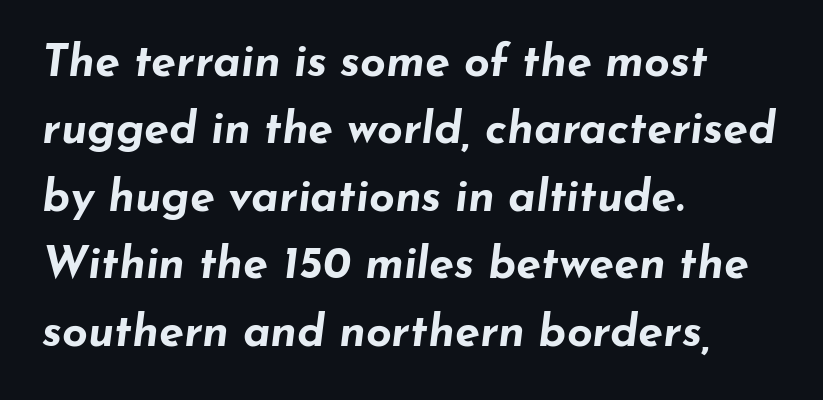
Q: Is the text bold? A: Yes.
Q: Is the text italic (slanted)? A: Yes, it leans right by about 7 degrees.
Q: Is the text underlined? A: No.
Q: How is the paragraph aligned? A: Left-aligned.
Q: Is the spacing between letters normal or unusually wide? A: Normal.
Q: Is the spacing between lines tight, normal or loose? A: Normal.
Q: Width (condensed, normal, or wide)? A: Wide.
Q: Stroke contrast? A: Low.
Q: x-height? A: Small.
Q: Monospaced? A: No.
